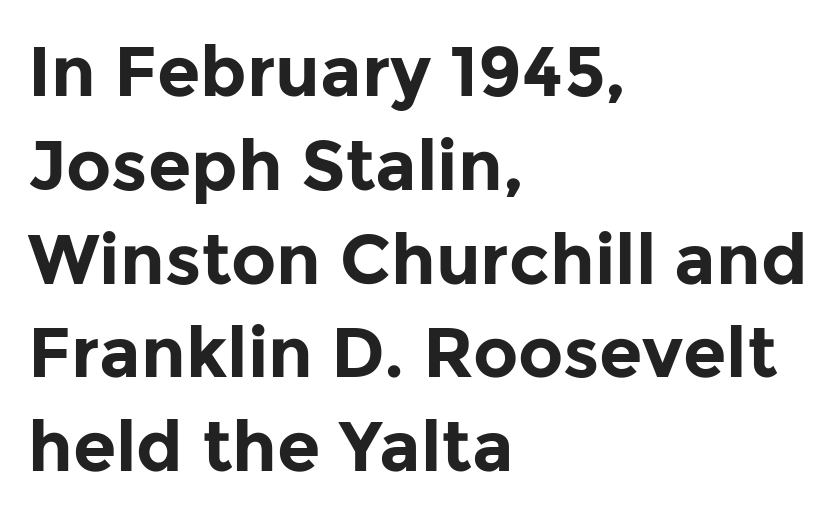
Q: Is the text bold? A: Yes.
Q: Is the text italic (slanted)? A: No, it is upright.
Q: Is the typeface a serif or a sans-serif typeface? A: Sans-serif.
Q: Is the text underlined? A: No.
Q: How is the paragraph aligned? A: Left-aligned.
Q: Is the spacing between letters normal or unusually wide? A: Normal.
Q: Is the spacing between lines tight, normal or loose? A: Normal.
Q: Width (condensed, normal, or wide)? A: Normal.
Q: Stroke contrast? A: Low.
Q: x-height? A: Medium.
Q: Monospaced? A: No.
